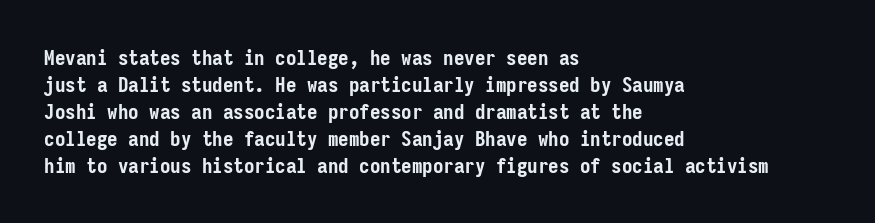
Which margin do the lines hug? The left one — the right edge is uneven. The foot of each line stays bare and open. Strokes here are thick enough to call this a true bold. Does the lettering tilt? It doesn't — this is upright. You could call the tracking neutral — neither tight nor loose. Interline gaps are of average width in this sample.
